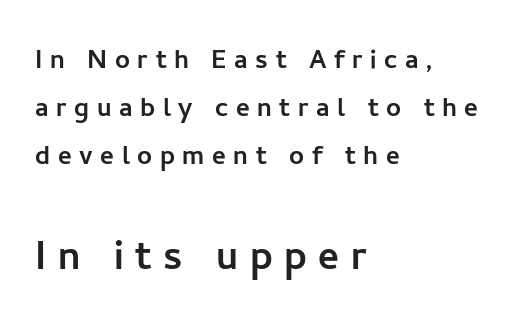
Q: Is the text italic (slanted)? A: No, it is upright.
Q: Is the typeface a serif or a sans-serif typeface? A: Sans-serif.
Q: Is the text underlined? A: No.
Q: How is the paragraph aligned? A: Left-aligned.
Q: Is the spacing between letters normal or unusually wide? A: Unusually wide.
Q: Is the spacing between lines tight, normal or loose? A: Normal.
Q: Which block of text is set in a larger size, the first (top) or the second (bottom)? A: The second (bottom) one.
Q: Width (condensed, normal, or wide)? A: Normal.
Q: Stroke contrast? A: Low.
Q: x-height? A: Medium.
Q: Monospaced? A: No.
